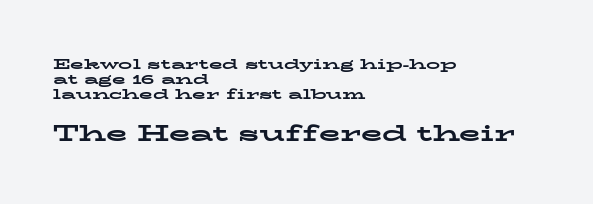
{"italic": "no", "bold": "yes", "underline": "no", "align": "left", "line_spacing": "tight", "line_spacing_ratio": 1.07, "letter_spacing": "normal", "letter_spacing_em": 0.0, "larger_block": "second", "size_ratio": 1.57, "glyph_px": 22}
